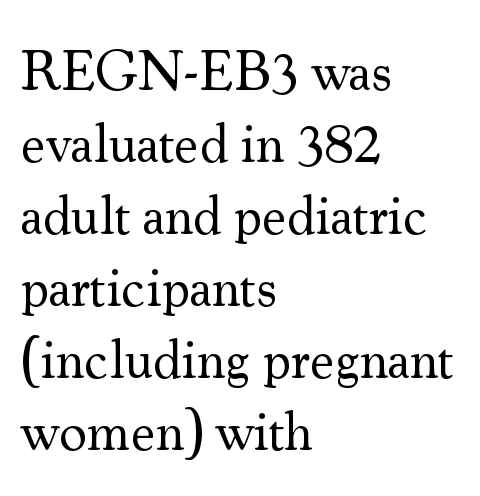
Q: Is the text bold? A: No.
Q: Is the text italic (slanted)? A: No, it is upright.
Q: Is the typeface a serif or a sans-serif typeface? A: Serif.
Q: Is the text underlined? A: No.
Q: How is the paragraph aligned? A: Left-aligned.
Q: Is the spacing between letters normal or unusually wide? A: Normal.
Q: Is the spacing between lines tight, normal or loose? A: Normal.
Q: Width (condensed, normal, or wide)? A: Normal.
Q: Stroke contrast? A: Medium.
Q: x-height? A: Small.
Q: Monospaced? A: No.
